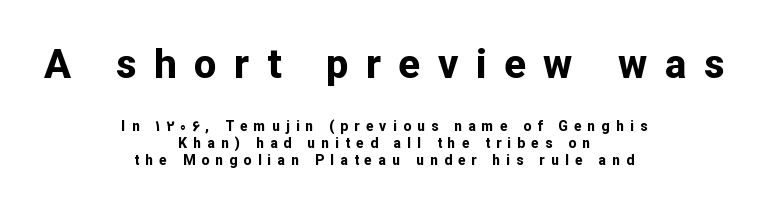
{"serif": "no", "italic": "no", "bold": "yes", "weight": "bold", "width": "normal", "stroke_contrast": "low", "x_height": "medium", "monospaced": "no", "underline": "no", "align": "center", "line_spacing_ratio": 1.2, "letter_spacing": "wide", "letter_spacing_em": 0.44, "larger_block": "first", "size_ratio": 2.86, "glyph_px": 40}
